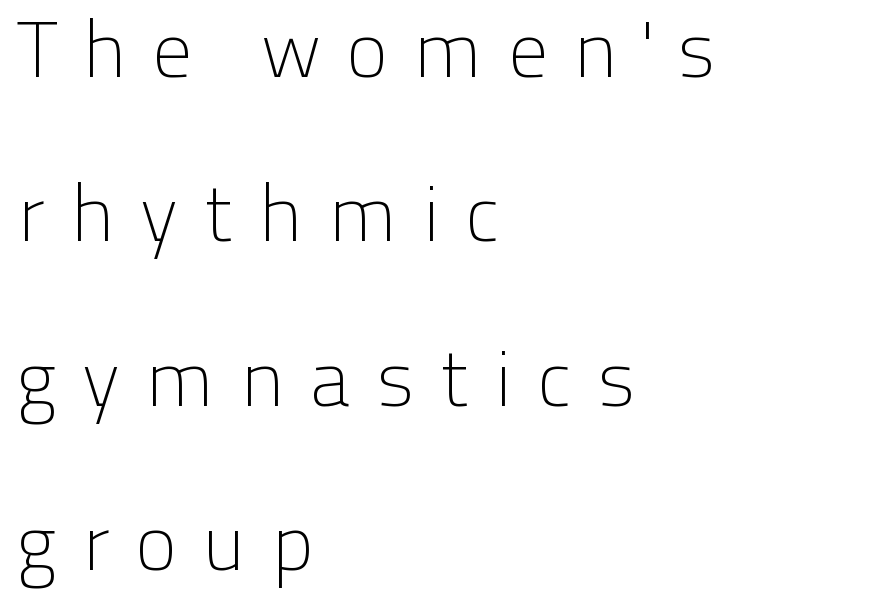
{"serif": "no", "italic": "no", "bold": "no", "weight": "light", "width": "normal", "stroke_contrast": "low", "x_height": "medium", "monospaced": "no", "underline": "no", "align": "left", "line_spacing": "loose", "line_spacing_ratio": 2.08, "letter_spacing": "wide", "letter_spacing_em": 0.32, "glyph_px": 79}
